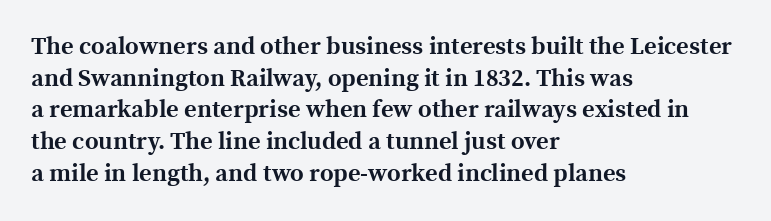
Honestly, the letter spacing is just normal — you wouldn't notice it. One glance says typical: line gaps are just what's usual. These lines stack with their left ends in a neat column. The type sits square on the baseline with zero lean. Descender tails drop into unmarked territory. How heavy is the stroke? Heavy — this is a bold.
